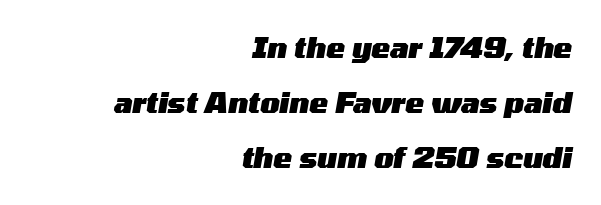
Q: Is the text bold? A: Yes.
Q: Is the text italic (slanted)? A: Yes, it leans right by about 10 degrees.
Q: Is the text underlined? A: No.
Q: How is the paragraph aligned? A: Right-aligned.
Q: Is the spacing between letters normal or unusually wide? A: Normal.
Q: Is the spacing between lines tight, normal or loose? A: Loose.
Q: Width (condensed, normal, or wide)? A: Wide.
Q: Stroke contrast? A: Medium.
Q: x-height? A: Medium.
Q: Monospaced? A: No.
